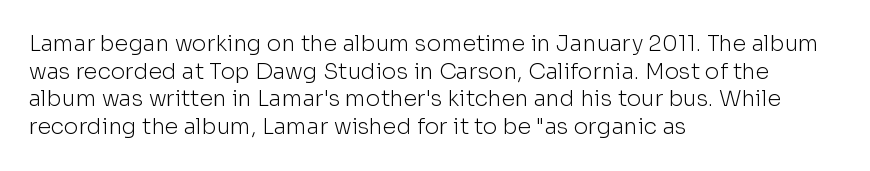
The typeface has the unassuming heft of standard copy or less. Vertical strokes here are truly vertical. A clean baseline with only descenders dipping below it. Default kerning and tracking; the words read as compact shapes.
